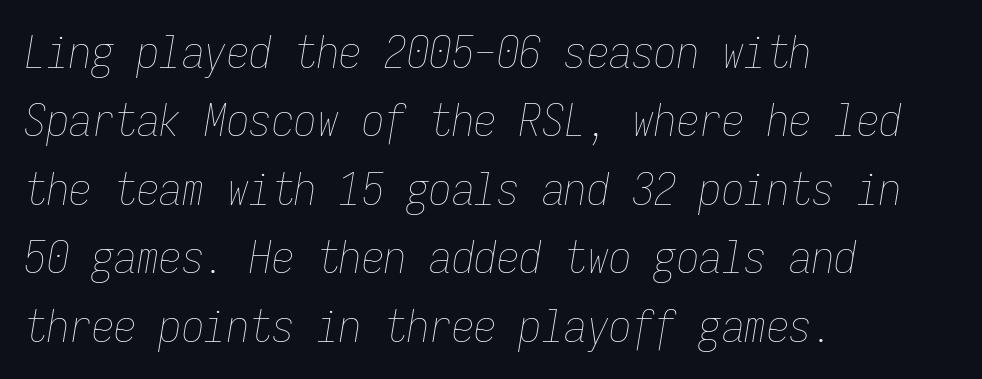
{"italic": "yes", "lean": "right", "slant_degrees": 9, "bold": "no", "weight": "thin", "width": "condensed", "stroke_contrast": "low", "x_height": "medium", "monospaced": "yes", "underline": "no", "align": "left", "line_spacing": "normal", "line_spacing_ratio": 1.52, "letter_spacing": "normal", "letter_spacing_em": 0.0, "glyph_px": 45}
